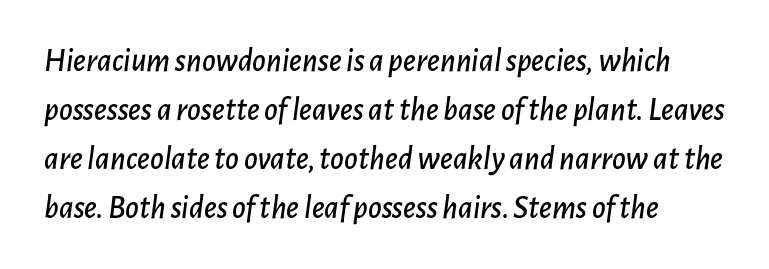
Q: Is the text italic (slanted)? A: Yes, it leans right by about 7 degrees.
Q: Is the text underlined? A: No.
Q: Is the spacing between letters normal or unusually wide? A: Normal.
Q: Is the spacing between lines tight, normal or loose? A: Normal.
Q: Width (condensed, normal, or wide)? A: Normal.
Q: Stroke contrast? A: Low.
Q: x-height? A: Medium.
Q: Monospaced? A: No.
